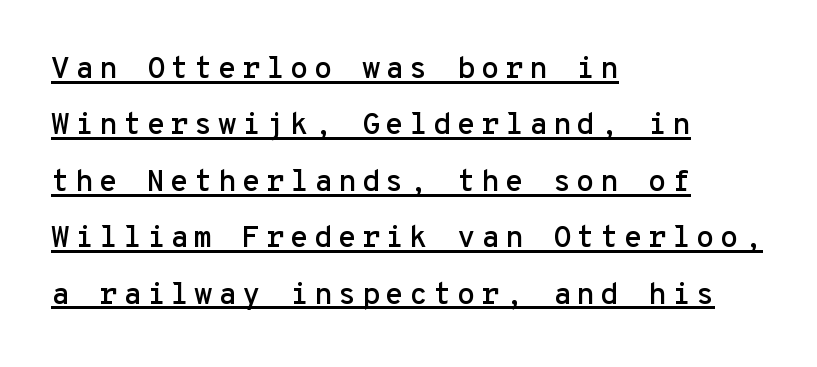
{"serif": "no", "italic": "no", "width": "normal", "stroke_contrast": "low", "x_height": "medium", "monospaced": "yes", "underline": "yes", "align": "left", "line_spacing_ratio": 1.88, "glyph_px": 30}
